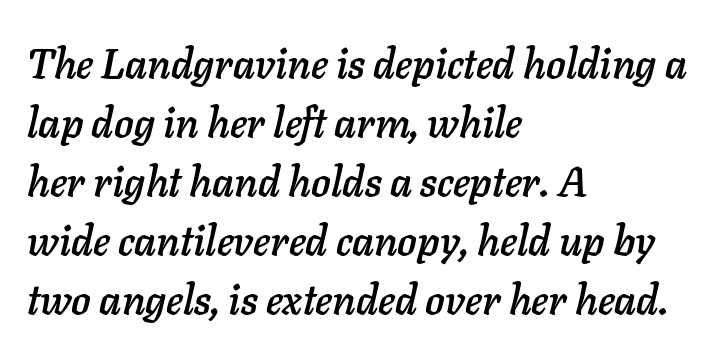
{"italic": "yes", "lean": "right", "slant_degrees": 11, "width": "normal", "stroke_contrast": "low", "x_height": "medium", "monospaced": "no", "underline": "no", "align": "left", "line_spacing": "normal", "line_spacing_ratio": 1.44, "letter_spacing": "normal", "letter_spacing_em": 0.0, "glyph_px": 41}
